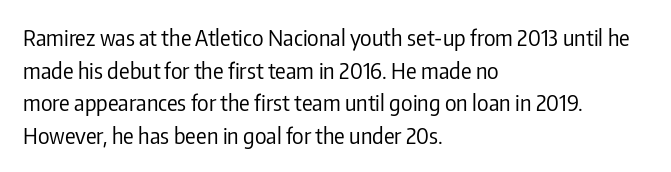
{"italic": "no", "bold": "no", "underline": "no", "align": "left", "line_spacing": "normal", "line_spacing_ratio": 1.48, "letter_spacing": "normal", "letter_spacing_em": 0.0, "glyph_px": 22}
